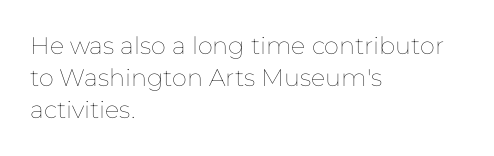
Q: Is the text bold? A: No.
Q: Is the text italic (slanted)? A: No, it is upright.
Q: Is the text underlined? A: No.
Q: How is the paragraph aligned? A: Left-aligned.
Q: Is the spacing between letters normal or unusually wide? A: Normal.
Q: Is the spacing between lines tight, normal or loose? A: Normal.
